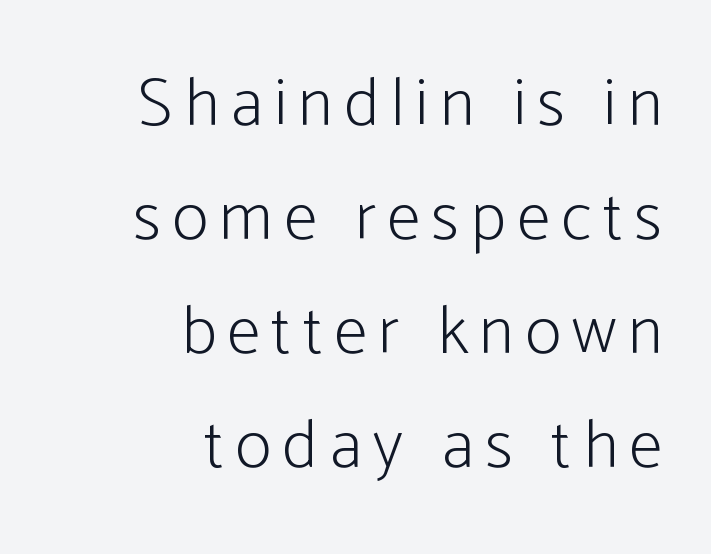
The image shows 69 px light, condensed sans-serif type, upright; set right-aligned, normal line spacing (1.65x), not underlined; low stroke contrast and a medium x-height.
